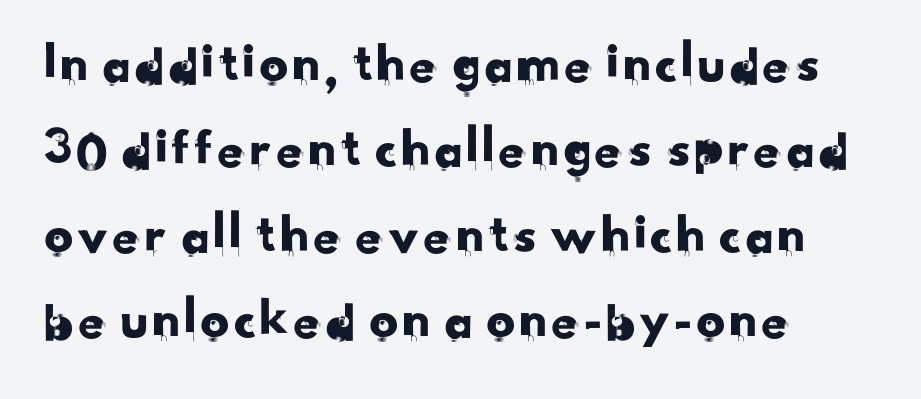
The image shows 57 px sans-serif type; set left-aligned, normal line spacing (1.5x), normal letter spacing, not underlined; low stroke contrast and a small x-height.
